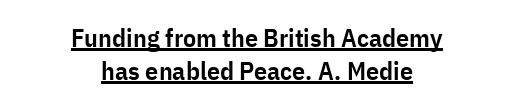
Q: Is the text bold? A: Semi-bold.
Q: Is the text italic (slanted)? A: No, it is upright.
Q: Is the text underlined? A: Yes.
Q: How is the paragraph aligned? A: Centered.
Q: Is the spacing between letters normal or unusually wide? A: Normal.
Q: Is the spacing between lines tight, normal or loose? A: Normal.
